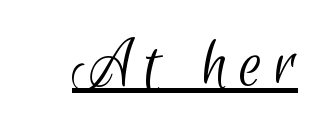
{"serif": "no", "bold": "no", "weight": "light", "width": "condensed", "stroke_contrast": "low", "x_height": "small", "monospaced": "no", "underline": "yes", "glyph_px": 72}
